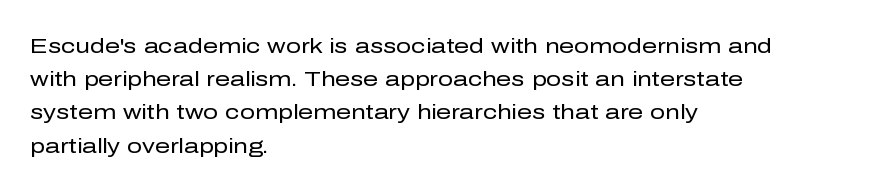
The face looks like a standard text weight, possibly lighter. Short and long lines alike share a common starting point at left. Vertically, the passage feels balanced, rows spaced as you'd expect. A bare baseline throughout the passage. Here the glyphs are tracked normally, forming tight word shapes.
